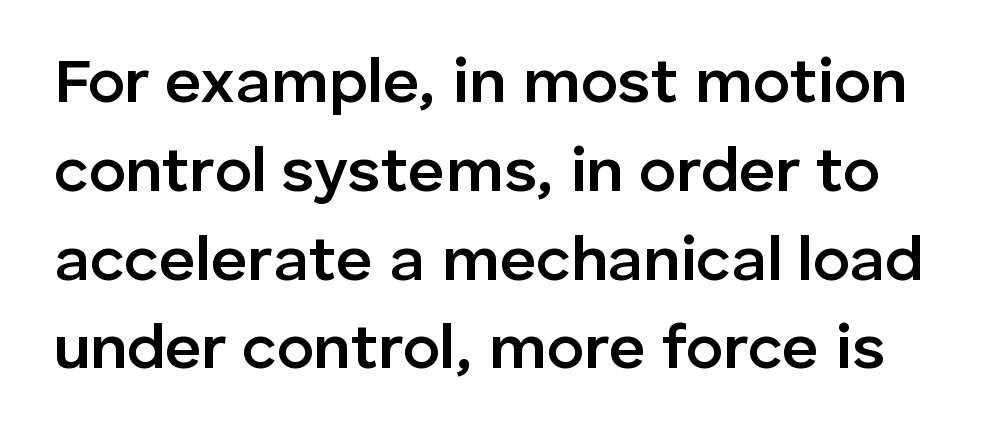
{"serif": "no", "italic": "no", "bold": "semi", "weight": "semibold", "width": "normal", "stroke_contrast": "low", "x_height": "medium", "monospaced": "no", "underline": "no", "line_spacing": "normal", "line_spacing_ratio": 1.41, "letter_spacing": "normal", "letter_spacing_em": 0.0, "glyph_px": 63}
